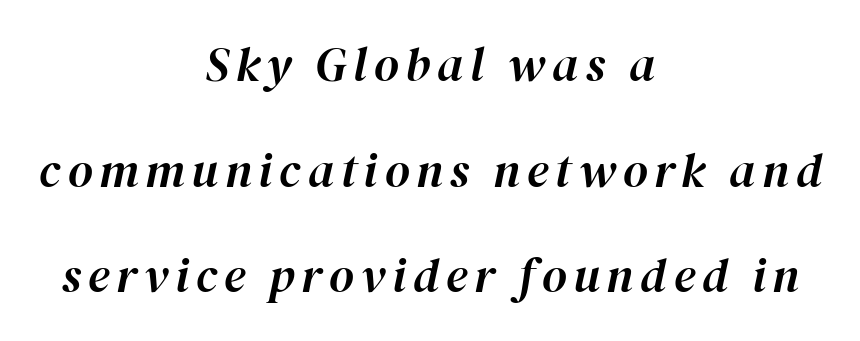
The image shows 48 px text type, italic (leaning right); set centered, loose line spacing (2.2x), not underlined; high stroke contrast and a medium x-height.
